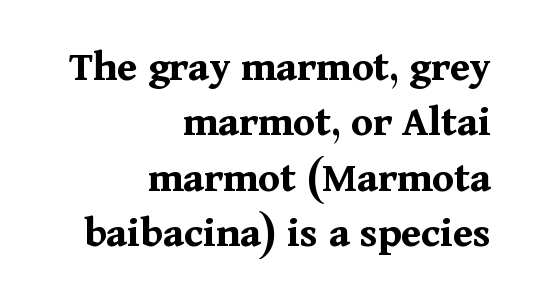
{"serif": "yes", "italic": "no", "bold": "yes", "weight": "bold", "width": "normal", "stroke_contrast": "medium", "x_height": "medium", "monospaced": "no", "underline": "no", "align": "right", "line_spacing": "normal", "line_spacing_ratio": 1.26, "letter_spacing": "normal", "letter_spacing_em": 0.0, "glyph_px": 44}
